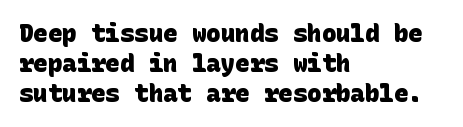
There is no visible air inserted between adjacent glyphs. Its strokes are broad and dark, the hallmark of bold type. Compared with a centered layout, this one pins lines to the left instead. Letters rest on an invisible, unmarked baseline.
